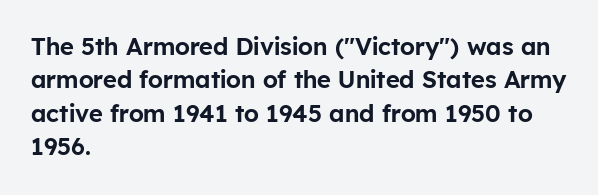
{"italic": "no", "underline": "no", "align": "left", "line_spacing": "normal", "line_spacing_ratio": 1.39, "letter_spacing": "normal", "letter_spacing_em": 0.0, "glyph_px": 24}
